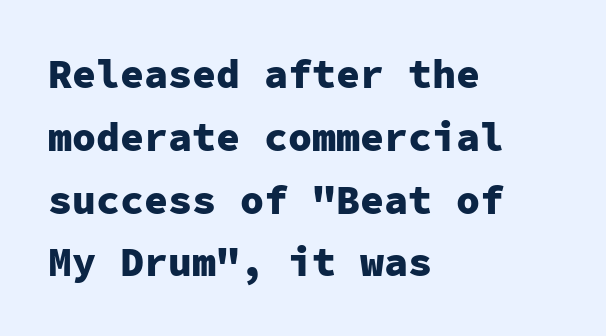
Vertically, the passage feels balanced, rows spaced as you'd expect. Classification — sans serif. Every character sits straight up, as roman type does. Does the copy run flush right? No — it runs flush left.
